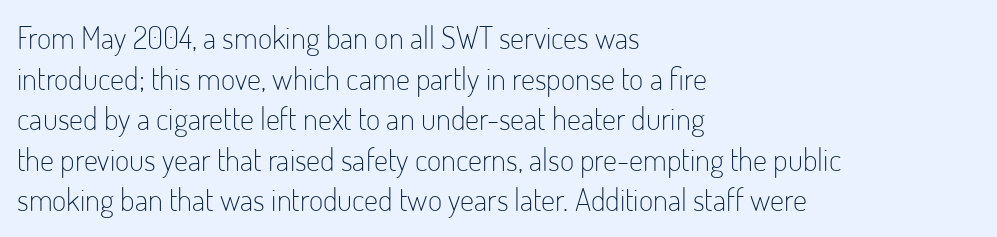
Q: Is the text bold? A: No.
Q: Is the text italic (slanted)? A: No, it is upright.
Q: Is the typeface a serif or a sans-serif typeface? A: Sans-serif.
Q: Is the text underlined? A: No.
Q: How is the paragraph aligned? A: Left-aligned.
Q: Is the spacing between letters normal or unusually wide? A: Normal.
Q: Is the spacing between lines tight, normal or loose? A: Normal.
Q: Width (condensed, normal, or wide)? A: Condensed.
Q: Stroke contrast? A: Low.
Q: x-height? A: Small.
Q: Monospaced? A: No.
